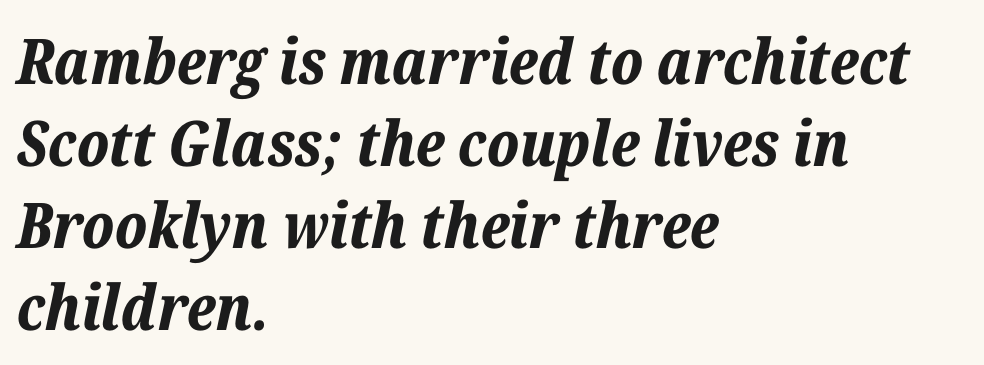
{"italic": "yes", "lean": "right", "slant_degrees": 12, "bold": "yes", "weight": "bold", "width": "normal", "stroke_contrast": "low", "x_height": "medium", "monospaced": "no", "underline": "no", "align": "left", "line_spacing": "normal", "line_spacing_ratio": 1.3, "letter_spacing": "normal", "letter_spacing_em": 0.0, "glyph_px": 63}
